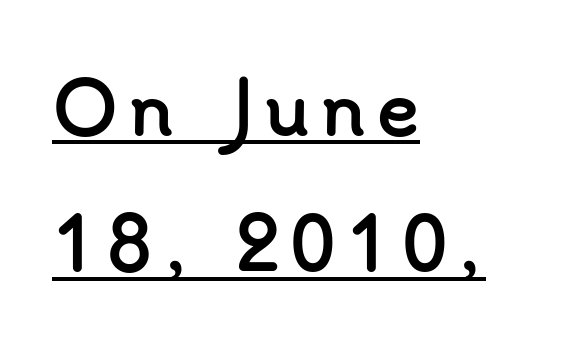
This block would shrink considerably if given ordinary leading; it's expanded now. A typesetter would label this face a sans. The rendering uses natural spacing where letterforms have individual widths. These words are printed bold, with thick strokes throughout. Does the lettering tilt? It doesn't — this is upright. All the whitespace from short lines collects on the right.
